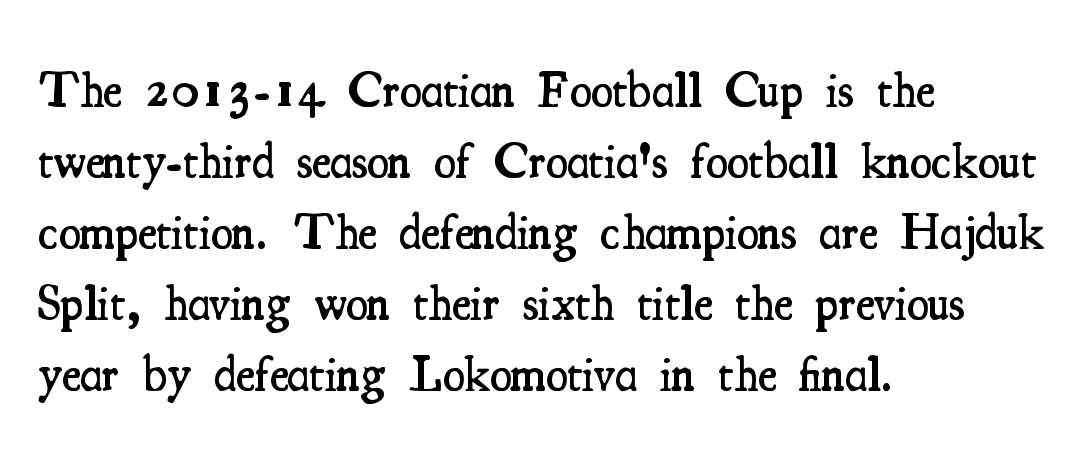
The image shows 50 px semibold, condensed serif type, upright; set left-aligned, normal line spacing (1.42x), normal letter spacing, not underlined; medium stroke contrast and a small x-height.
